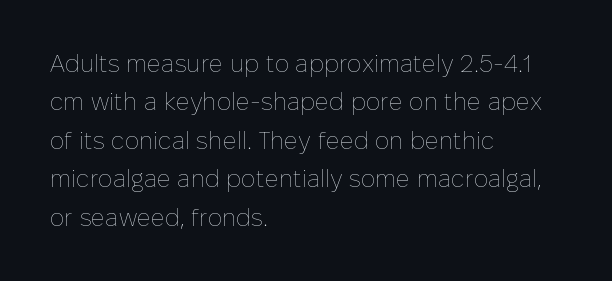
Plain, unruled lines of type. No heavy texture on the line: the type isn't bold. Look at the tracking — it's just the regular setting, nothing added. The axis of the letterforms is exactly vertical. The rows are spaced the way most documents space them.
